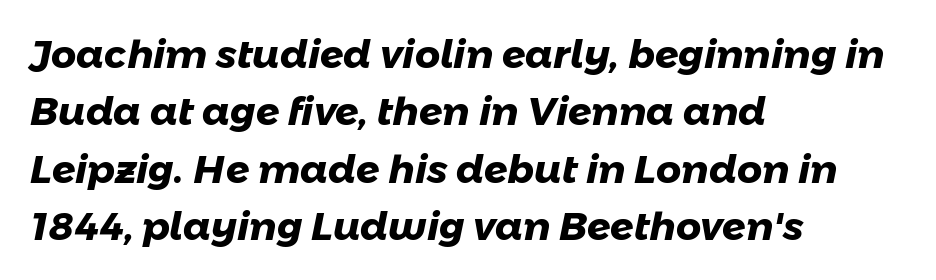
Q: Is the text bold? A: Yes.
Q: Is the typeface a serif or a sans-serif typeface? A: Sans-serif.
Q: Is the text underlined? A: No.
Q: How is the paragraph aligned? A: Left-aligned.
Q: Is the spacing between letters normal or unusually wide? A: Normal.
Q: Is the spacing between lines tight, normal or loose? A: Normal.
Q: Width (condensed, normal, or wide)? A: Normal.
Q: Stroke contrast? A: Low.
Q: x-height? A: Medium.
Q: Monospaced? A: No.
